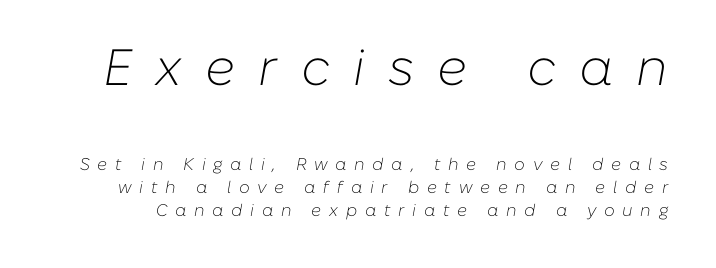
Q: Is the text bold? A: No.
Q: Is the text italic (slanted)? A: Yes, it leans right by about 10 degrees.
Q: Is the text underlined? A: No.
Q: Is the spacing between letters normal or unusually wide? A: Unusually wide.
Q: Is the spacing between lines tight, normal or loose? A: Normal.
Q: Which block of text is set in a larger size, the first (top) or the second (bottom)? A: The first (top) one.
Q: Width (condensed, normal, or wide)? A: Normal.
Q: Stroke contrast? A: Low.
Q: x-height? A: Medium.
Q: Monospaced? A: No.
